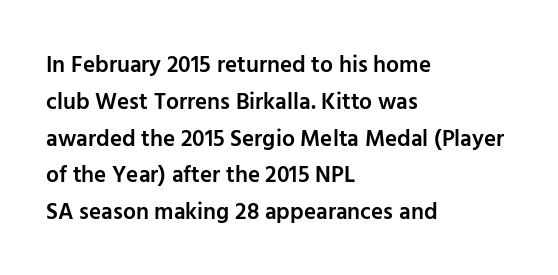
Q: Is the text bold? A: Semi-bold.
Q: Is the text italic (slanted)? A: No, it is upright.
Q: Is the text underlined? A: No.
Q: How is the paragraph aligned? A: Left-aligned.
Q: Is the spacing between letters normal or unusually wide? A: Normal.
Q: Is the spacing between lines tight, normal or loose? A: Normal.
